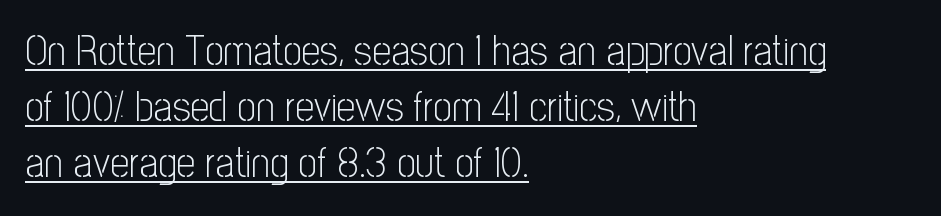
Tracking here is standard; glyphs follow each other at the usual distance. Leading matches the norm, producing a regular column. Line starts are locked; line ends wander. Observe the absence of serifs on each vertical stroke in this sample. Note the varied advance widths — an 'i' is clearly narrower than an 'm'.
